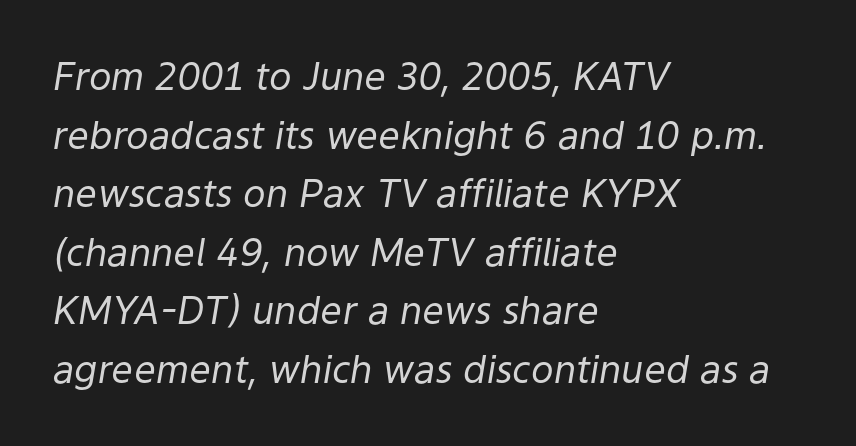
Rendered with sloped, italic letterforms. Which margin do the lines hug? The left one — the right edge is uneven. The rendering uses a moderate line-height, typical for paragraphs. Summary of weight: not heavy and not bold.
